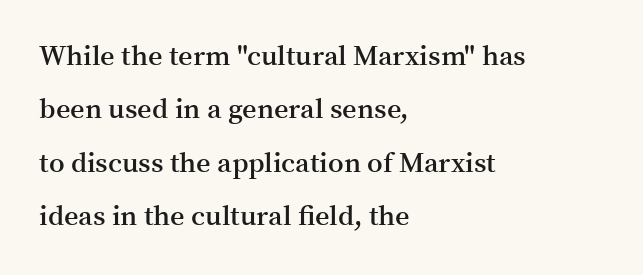
A great deal of white space separates one row of letters from the next. In terms of letterspacing, this is plain default setting. The face used here is a semibold: visibly heavier than regular, lighter than bold. Is the block centered? No — it sits flush against the left margin. This sample uses an upright cut, with every glyph sitting square on the baseline.
